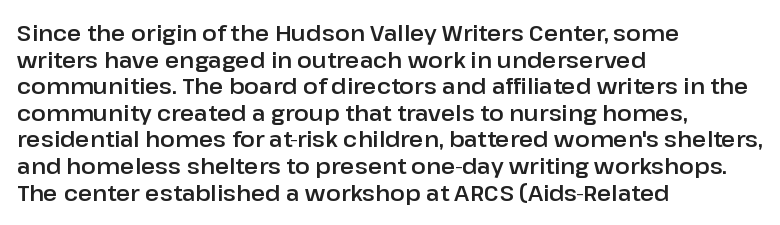
Q: Is the text italic (slanted)? A: No, it is upright.
Q: Is the text underlined? A: No.
Q: How is the paragraph aligned? A: Left-aligned.
Q: Is the spacing between letters normal or unusually wide? A: Normal.
